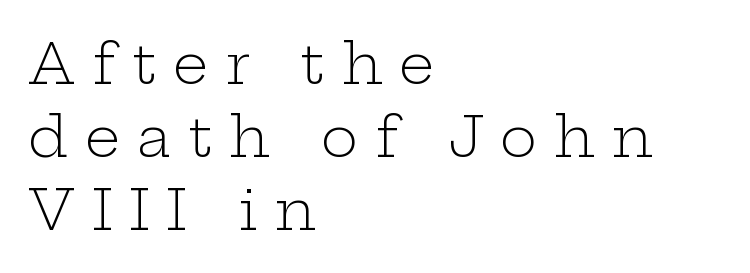
The image shows 56 px light, wide serif type, upright; set left-aligned, normal line spacing (1.3x), unusually wide letter spacing (+0.3 em), not underlined; low stroke contrast and a medium x-height.
